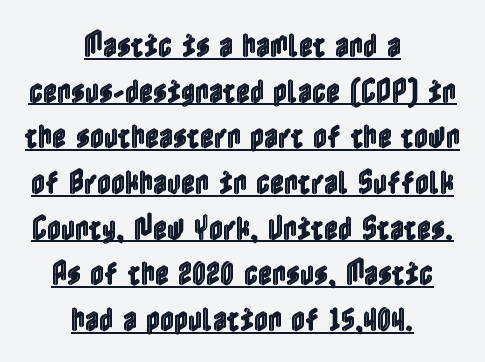
The image shows 27 px text type, upright; set centered, normal line spacing (1.69x), normal letter spacing, underlined.
